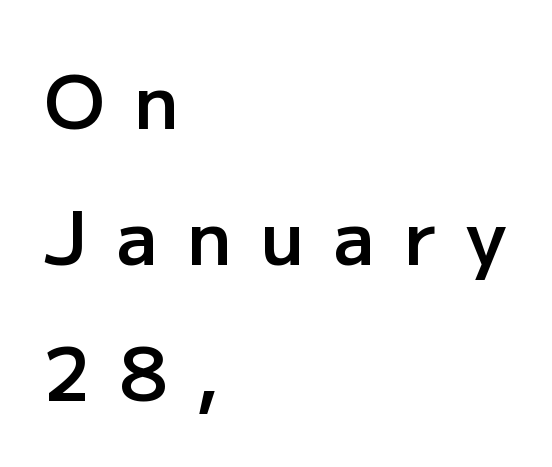
This rendering uses left alignment, leaving the right contour irregular. This rendering widens character spacing well past its baseline value. When letters stand straight like this, we call the style roman or upright. Anything drawn beneath the words? Only blank space.
